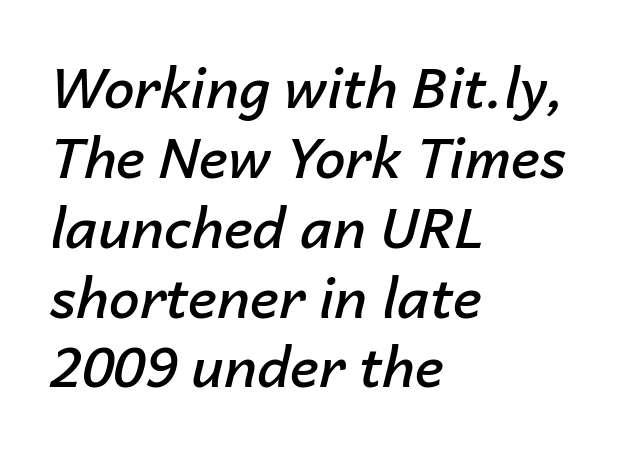
Check under the words: just untouched page. Here the designer chose a conventional face with non-uniform glyph widths. Inter-character spacing is left at the font's built-in metrics. One glance says typical: line gaps are just what's usual. Heft: intermediate — a semibold.
